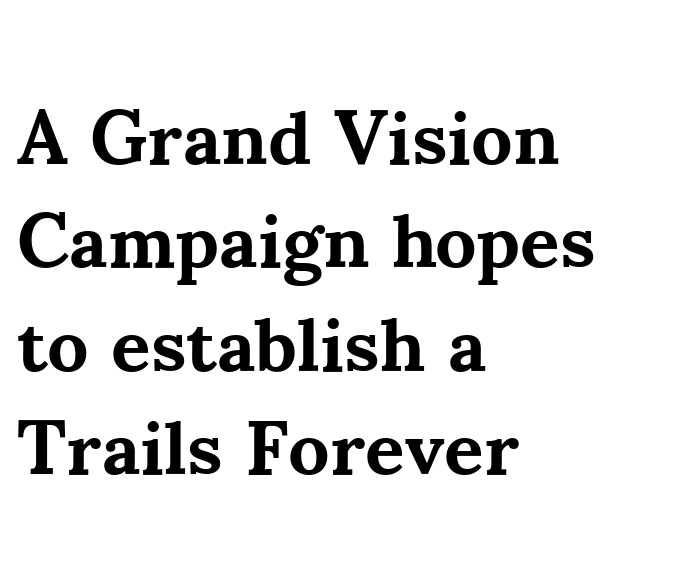
Q: Is the text bold? A: Yes.
Q: Is the text italic (slanted)? A: No, it is upright.
Q: Is the typeface a serif or a sans-serif typeface? A: Serif.
Q: Is the text underlined? A: No.
Q: How is the paragraph aligned? A: Left-aligned.
Q: Is the spacing between letters normal or unusually wide? A: Normal.
Q: Is the spacing between lines tight, normal or loose? A: Normal.
Q: Width (condensed, normal, or wide)? A: Normal.
Q: Stroke contrast? A: Medium.
Q: x-height? A: Small.
Q: Monospaced? A: No.
